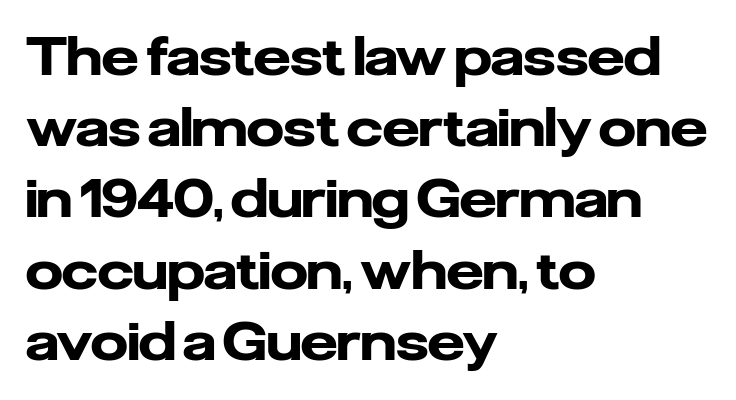
{"serif": "no", "italic": "no", "bold": "yes", "weight": "heavy", "width": "normal", "stroke_contrast": "low", "x_height": "medium", "monospaced": "no", "underline": "no", "align": "left", "line_spacing": "normal", "line_spacing_ratio": 1.37, "letter_spacing": "normal", "letter_spacing_em": 0.0, "glyph_px": 52}
